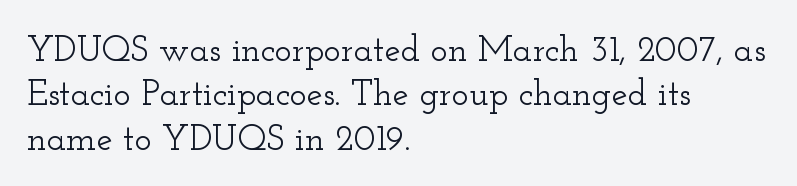
The image shows 36 px wide serif type, upright; set left-aligned, line spacing 1.23x, normal letter spacing, not underlined; low stroke contrast and a small x-height.
